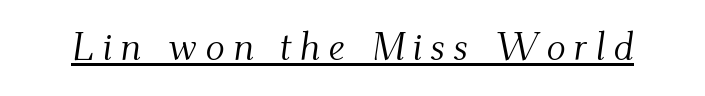
Q: Is the text bold? A: No.
Q: Is the text italic (slanted)? A: Yes, it leans right by about 9 degrees.
Q: Is the typeface a serif or a sans-serif typeface? A: Serif.
Q: Is the text underlined? A: Yes.
Q: Is the spacing between letters normal or unusually wide? A: Unusually wide.
Q: Width (condensed, normal, or wide)? A: Normal.
Q: Stroke contrast? A: Medium.
Q: x-height? A: Small.
Q: Monospaced? A: No.
